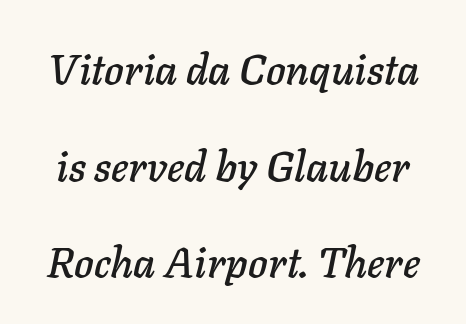
{"italic": "yes", "lean": "right", "slant_degrees": 11, "width": "normal", "stroke_contrast": "low", "x_height": "medium", "monospaced": "no", "underline": "no", "line_spacing": "loose", "line_spacing_ratio": 2.3, "letter_spacing": "normal", "letter_spacing_em": 0.0, "glyph_px": 42}
